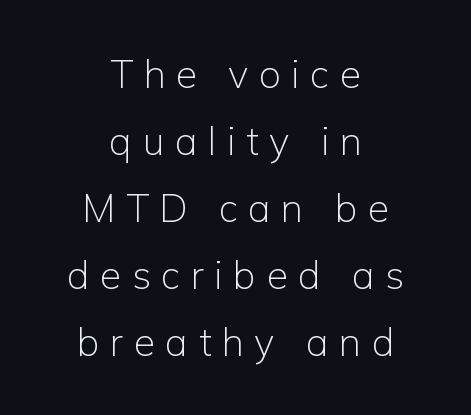
Q: Is the text bold? A: No.
Q: Is the text italic (slanted)? A: No, it is upright.
Q: Is the typeface a serif or a sans-serif typeface? A: Sans-serif.
Q: Is the text underlined? A: No.
Q: How is the paragraph aligned? A: Centered.
Q: Is the spacing between letters normal or unusually wide? A: Unusually wide.
Q: Width (condensed, normal, or wide)? A: Normal.
Q: Stroke contrast? A: Low.
Q: x-height? A: Medium.
Q: Monospaced? A: No.
